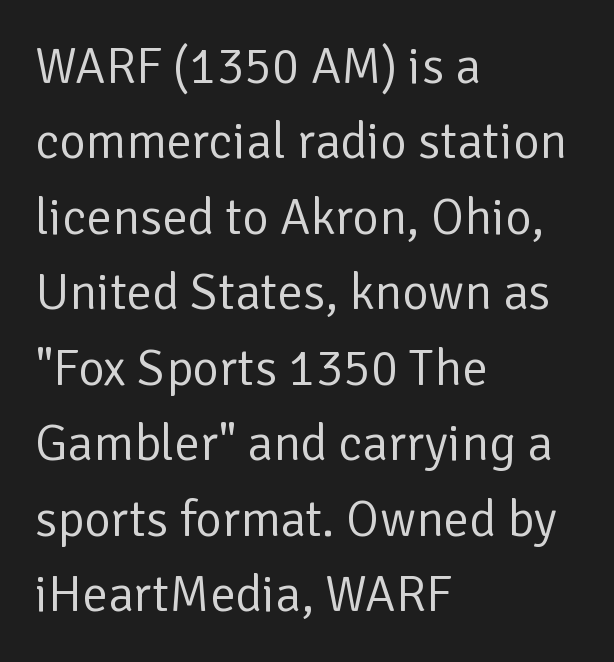
Q: Is the text bold? A: No.
Q: Is the text italic (slanted)? A: No, it is upright.
Q: Is the typeface a serif or a sans-serif typeface? A: Sans-serif.
Q: Is the text underlined? A: No.
Q: How is the paragraph aligned? A: Left-aligned.
Q: Is the spacing between letters normal or unusually wide? A: Normal.
Q: Is the spacing between lines tight, normal or loose? A: Normal.
Q: Width (condensed, normal, or wide)? A: Normal.
Q: Stroke contrast? A: Low.
Q: x-height? A: Medium.
Q: Monospaced? A: No.
